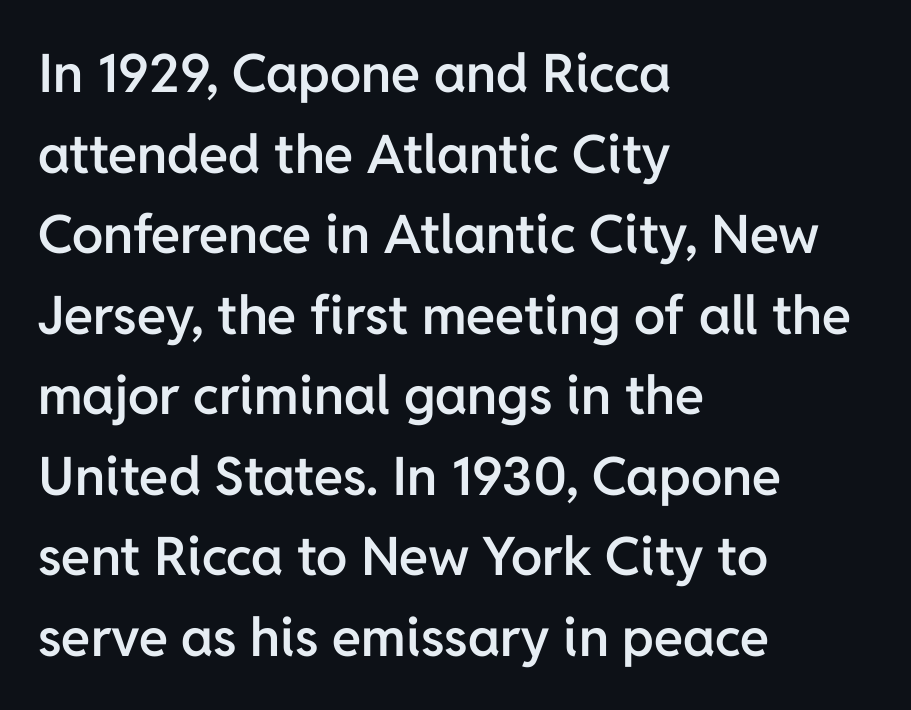
Horizontally, the lines are justified to the leading edge only. Weight check: semibold — heavier than regular, not quite bold. Anything drawn beneath the words? Only blank space. This rendering employs a face without finishing strokes, i.e., a sans-serif.
